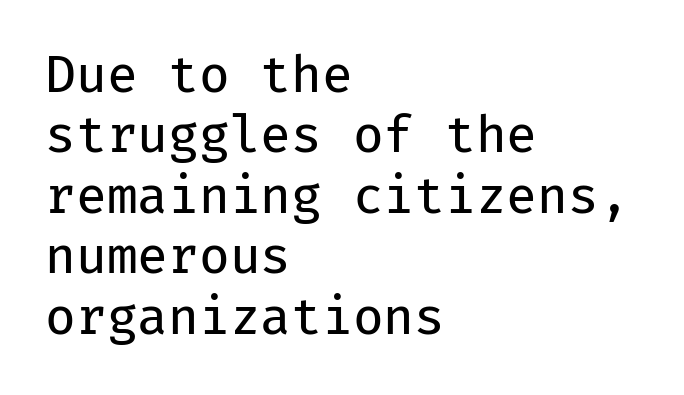
The typesetter chose a ragged-right arrangement here. Fixed-width glyphs throughout — classic coding-font behaviour. Descenders hang freely into open space. If you drew a line through each stem, it would be perfectly vertical. The text was rendered using a sans face with plain stroke endings. Tracking here is standard; glyphs follow each other at the usual distance.
